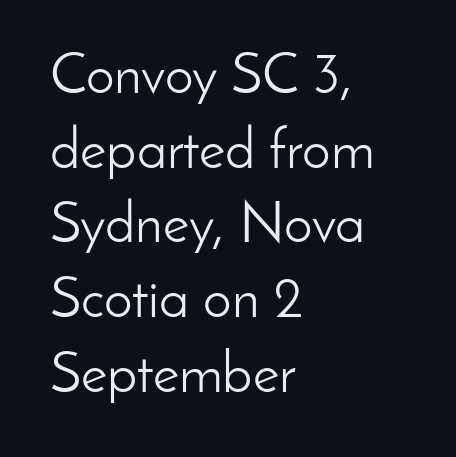
Q: Is the text bold? A: No.
Q: Is the text italic (slanted)? A: No, it is upright.
Q: Is the typeface a serif or a sans-serif typeface? A: Sans-serif.
Q: Is the text underlined? A: No.
Q: How is the paragraph aligned? A: Left-aligned.
Q: Is the spacing between letters normal or unusually wide? A: Normal.
Q: Is the spacing between lines tight, normal or loose? A: Normal.
Q: Width (condensed, normal, or wide)? A: Normal.
Q: Stroke contrast? A: Low.
Q: x-height? A: Small.
Q: Monospaced? A: No.
